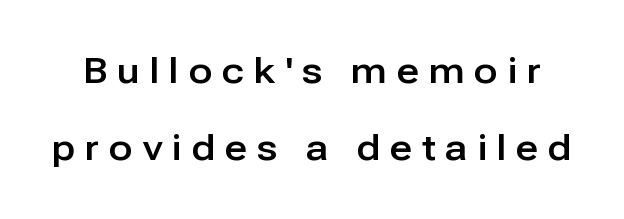
Q: Is the text italic (slanted)? A: No, it is upright.
Q: Is the typeface a serif or a sans-serif typeface? A: Sans-serif.
Q: Is the text underlined? A: No.
Q: Is the spacing between letters normal or unusually wide? A: Unusually wide.
Q: Is the spacing between lines tight, normal or loose? A: Loose.
Q: Width (condensed, normal, or wide)? A: Normal.
Q: Stroke contrast? A: Low.
Q: x-height? A: Medium.
Q: Monospaced? A: No.
